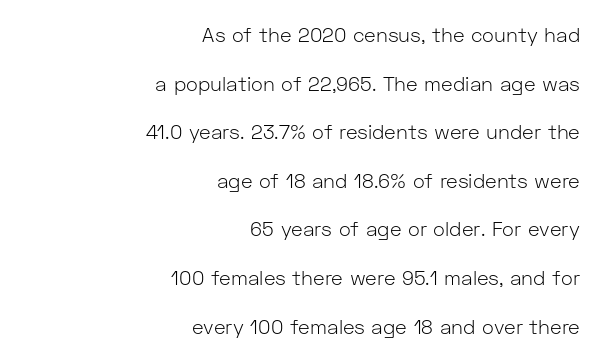
Q: Is the text bold? A: No.
Q: Is the text italic (slanted)? A: No, it is upright.
Q: Is the text underlined? A: No.
Q: How is the paragraph aligned? A: Right-aligned.
Q: Is the spacing between letters normal or unusually wide? A: Normal.
Q: Is the spacing between lines tight, normal or loose? A: Loose.
